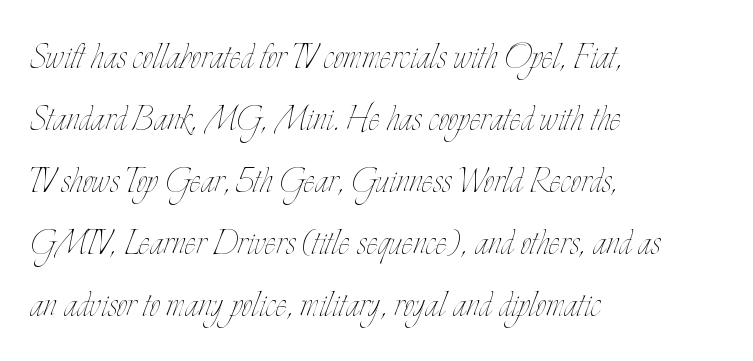
The image shows 43 px thin, condensed type; set left-aligned, normal line spacing (1.44x), normal letter spacing, not underlined; low stroke contrast and a small x-height.
